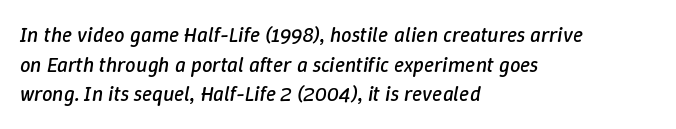
Q: Is the text bold? A: No.
Q: Is the text italic (slanted)? A: Yes, it leans right by about 9 degrees.
Q: Is the text underlined? A: No.
Q: How is the paragraph aligned? A: Left-aligned.
Q: Is the spacing between letters normal or unusually wide? A: Normal.
Q: Is the spacing between lines tight, normal or loose? A: Normal.
